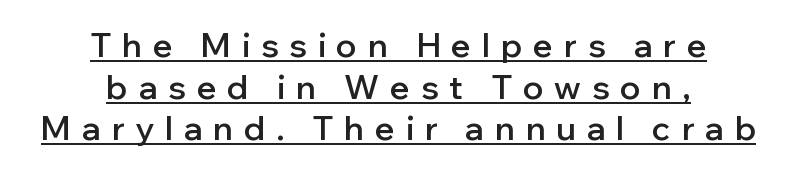
Q: Is the text bold? A: Semi-bold.
Q: Is the text italic (slanted)? A: No, it is upright.
Q: Is the typeface a serif or a sans-serif typeface? A: Sans-serif.
Q: Is the text underlined? A: Yes.
Q: How is the paragraph aligned? A: Centered.
Q: Is the spacing between letters normal or unusually wide? A: Unusually wide.
Q: Is the spacing between lines tight, normal or loose? A: Normal.
Q: Width (condensed, normal, or wide)? A: Normal.
Q: Stroke contrast? A: Low.
Q: x-height? A: Medium.
Q: Monospaced? A: No.
